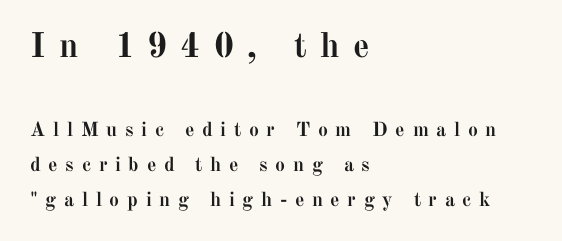
{"serif": "yes", "italic": "no", "bold": "yes", "weight": "semibold", "width": "normal", "stroke_contrast": "medium", "x_height": "medium", "monospaced": "no", "underline": "no", "align": "left", "line_spacing_ratio": 1.76, "letter_spacing": "wide", "letter_spacing_em": 0.38, "larger_block": "first", "size_ratio": 1.75, "glyph_px": 35}
